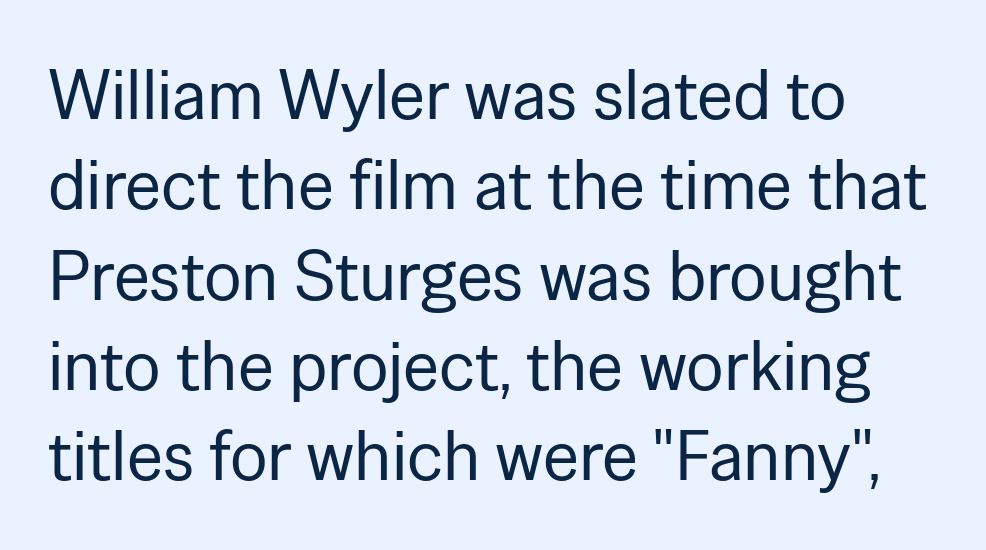
{"serif": "no", "italic": "no", "bold": "no", "weight": "regular", "width": "normal", "stroke_contrast": "low", "x_height": "medium", "monospaced": "no", "underline": "no", "align": "left", "line_spacing": "normal", "line_spacing_ratio": 1.29, "letter_spacing": "normal", "letter_spacing_em": 0.0, "glyph_px": 70}
